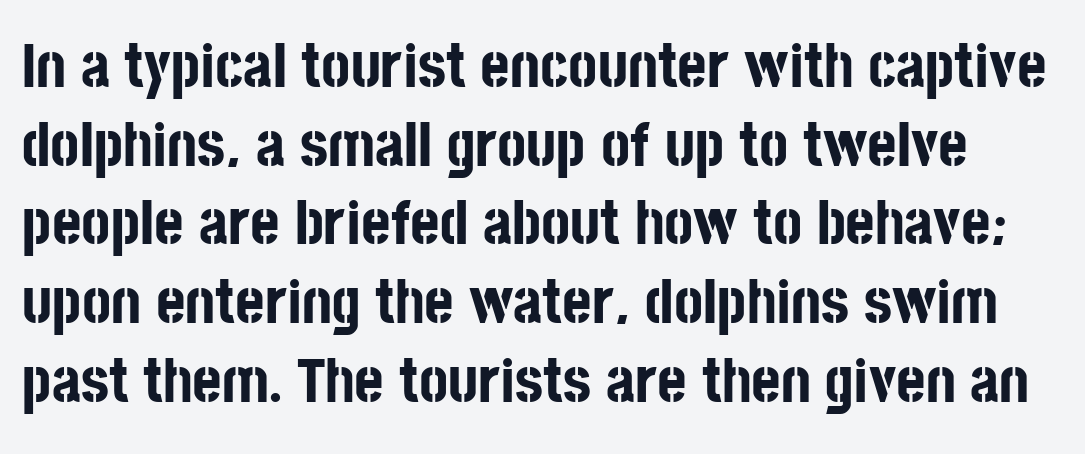
The image shows 63 px bold, condensed sans-serif type, upright; set normal line spacing (1.25x), normal letter spacing, not underlined; low stroke contrast and a large x-height.
